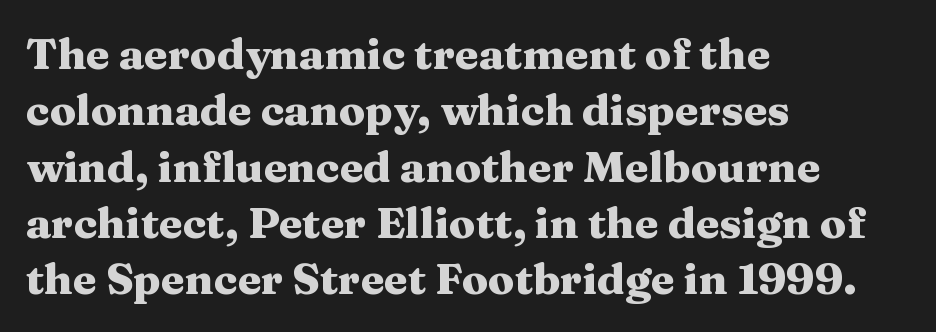
Q: Is the text bold? A: Yes.
Q: Is the text italic (slanted)? A: No, it is upright.
Q: Is the typeface a serif or a sans-serif typeface? A: Serif.
Q: Is the text underlined? A: No.
Q: How is the paragraph aligned? A: Left-aligned.
Q: Is the spacing between letters normal or unusually wide? A: Normal.
Q: Is the spacing between lines tight, normal or loose? A: Normal.
Q: Width (condensed, normal, or wide)? A: Wide.
Q: Stroke contrast? A: Medium.
Q: x-height? A: Medium.
Q: Monospaced? A: No.
